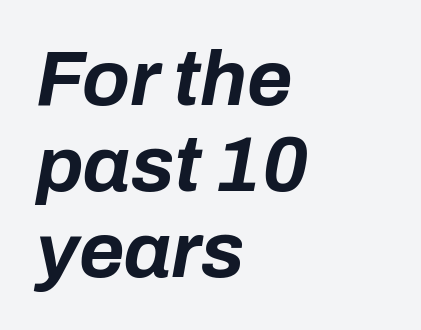
{"italic": "yes", "lean": "right", "slant_degrees": 10, "bold": "yes", "weight": "bold", "width": "normal", "stroke_contrast": "low", "x_height": "medium", "monospaced": "no", "underline": "no", "align": "left", "line_spacing": "tight", "line_spacing_ratio": 1.1, "letter_spacing": "normal", "letter_spacing_em": 0.0, "glyph_px": 78}
